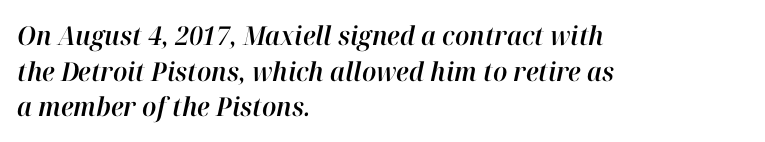
In terms of leading, this rendering sits right in the middle. One-word summary of the alignment: left. Words appear dense and cohesive because spacing is normal. Italic? Definitely — the glyphs are oblique.
